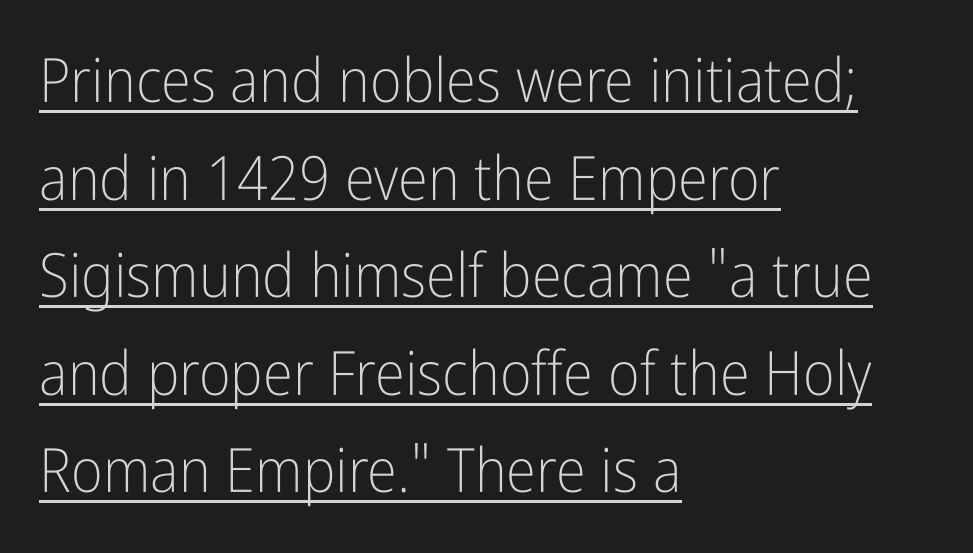
Q: Is the text bold? A: No.
Q: Is the text italic (slanted)? A: No, it is upright.
Q: Is the typeface a serif or a sans-serif typeface? A: Sans-serif.
Q: Is the text underlined? A: Yes.
Q: How is the paragraph aligned? A: Left-aligned.
Q: Is the spacing between letters normal or unusually wide? A: Normal.
Q: Is the spacing between lines tight, normal or loose? A: Normal.
Q: Width (condensed, normal, or wide)? A: Condensed.
Q: Stroke contrast? A: Low.
Q: x-height? A: Medium.
Q: Monospaced? A: No.
